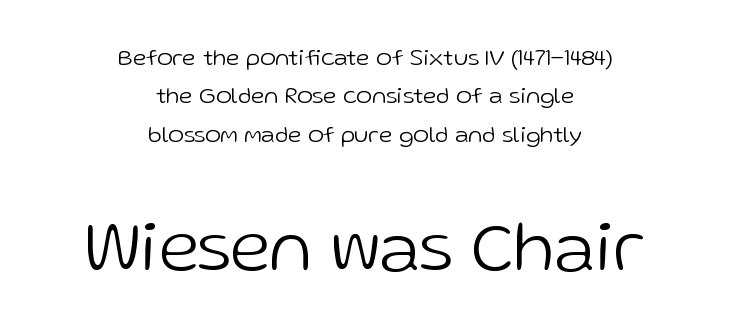
The image shows 72 px light sans-serif type, upright; set centered, normal line spacing (1.6x), normal letter spacing, not underlined; the second (bottom) block is 3.0x larger; low stroke contrast and a medium x-height.
